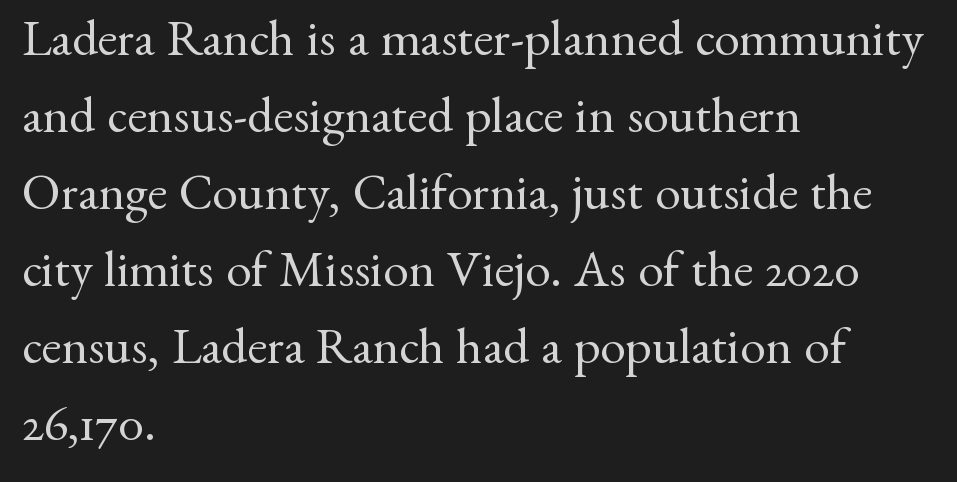
Q: Is the text bold? A: No.
Q: Is the text italic (slanted)? A: No, it is upright.
Q: Is the typeface a serif or a sans-serif typeface? A: Serif.
Q: Is the text underlined? A: No.
Q: How is the paragraph aligned? A: Left-aligned.
Q: Is the spacing between letters normal or unusually wide? A: Normal.
Q: Is the spacing between lines tight, normal or loose? A: Normal.
Q: Width (condensed, normal, or wide)? A: Normal.
Q: Stroke contrast? A: Medium.
Q: x-height? A: Small.
Q: Monospaced? A: No.
